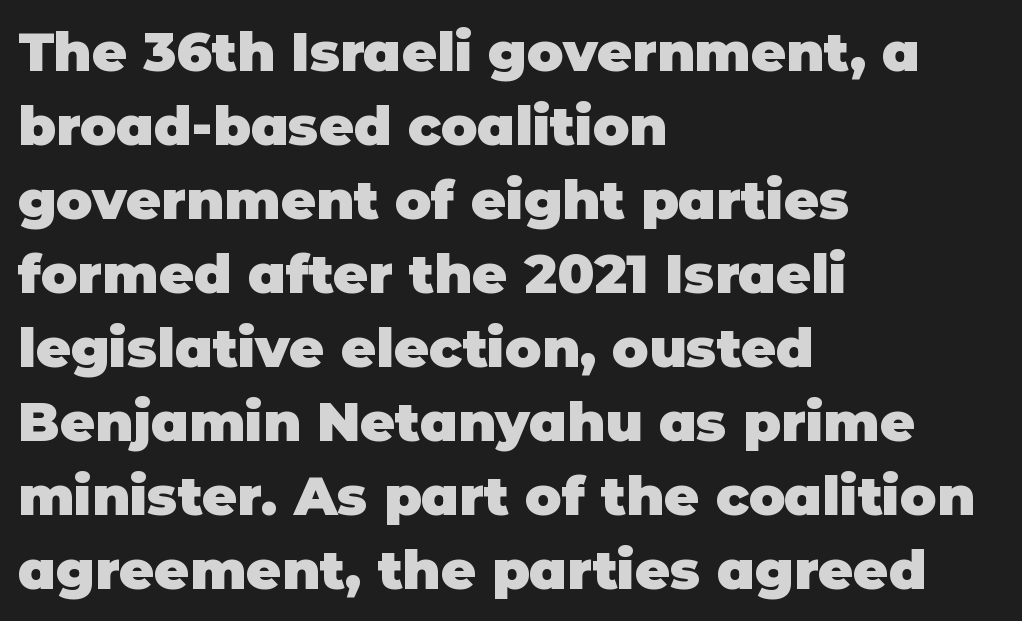
The image shows 54 px heavy sans-serif type, upright; set left-aligned, normal line spacing (1.37x), normal letter spacing, not underlined; low stroke contrast and a large x-height.
